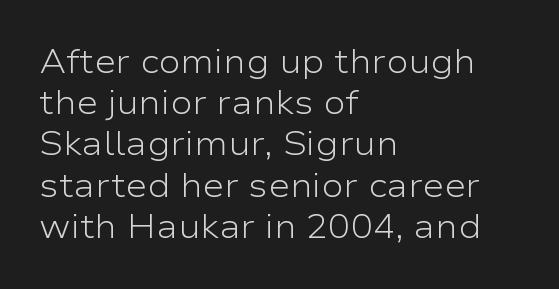
Q: Is the text bold? A: No.
Q: Is the text italic (slanted)? A: No, it is upright.
Q: Is the typeface a serif or a sans-serif typeface? A: Sans-serif.
Q: Is the text underlined? A: No.
Q: How is the paragraph aligned? A: Left-aligned.
Q: Is the spacing between letters normal or unusually wide? A: Normal.
Q: Is the spacing between lines tight, normal or loose? A: Normal.
Q: Width (condensed, normal, or wide)? A: Wide.
Q: Stroke contrast? A: Low.
Q: x-height? A: Medium.
Q: Monospaced? A: No.
